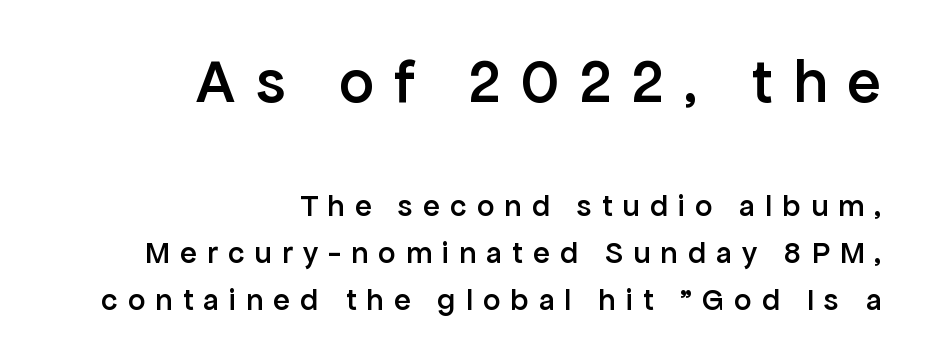
The image shows 62 px semibold sans-serif type, upright; set right-aligned, normal line spacing (1.51x), unusually wide letter spacing (+0.33 em), not underlined; the first (top) block is 2.0x larger; low stroke contrast and a medium x-height.
